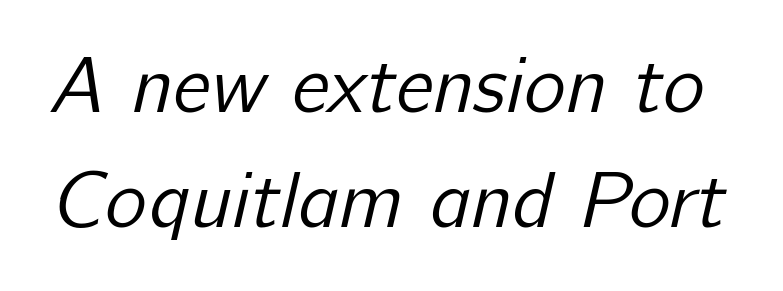
Q: Is the text bold? A: No.
Q: Is the typeface a serif or a sans-serif typeface? A: Sans-serif.
Q: Is the text underlined? A: No.
Q: Is the spacing between letters normal or unusually wide? A: Normal.
Q: Is the spacing between lines tight, normal or loose? A: Normal.
Q: Width (condensed, normal, or wide)? A: Normal.
Q: Stroke contrast? A: Low.
Q: x-height? A: Medium.
Q: Monospaced? A: No.
